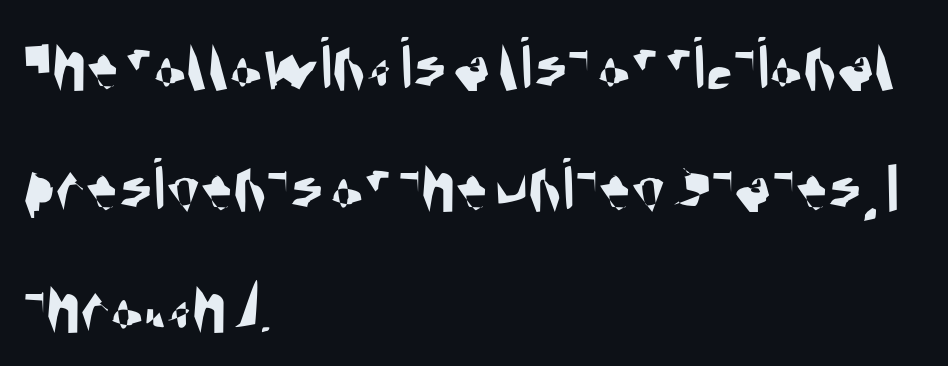
Is this a fixed-width face? No — the glyphs have proportional, varying widths. Is this a sans? Yes — the strokes have no serifs. Honestly, there is no underline to notice here at all. Typeset ragged right — the left edge is the straight one. Is there much room between lines? A standard amount, neither cramped nor airy.
